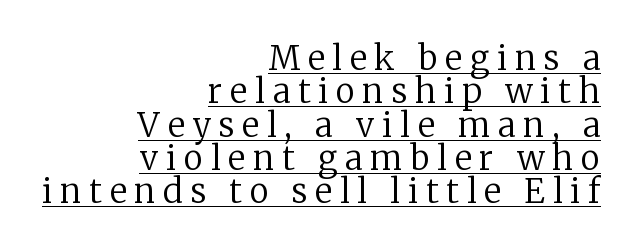
This reads as an unemphasized weight, regular at the heaviest. The letters are spread apart with noticeably loose tracking. Examine the stroke ends and you'll spot serifs. Underlined type.
